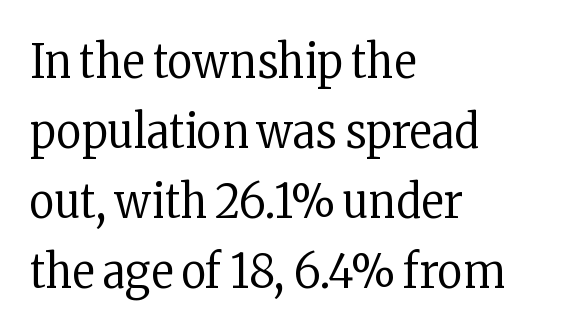
{"serif": "yes", "italic": "no", "bold": "no", "weight": "regular", "width": "condensed", "stroke_contrast": "low", "x_height": "medium", "monospaced": "no", "underline": "no", "align": "left", "line_spacing": "normal", "line_spacing_ratio": 1.46, "letter_spacing": "normal", "letter_spacing_em": 0.0, "glyph_px": 48}
